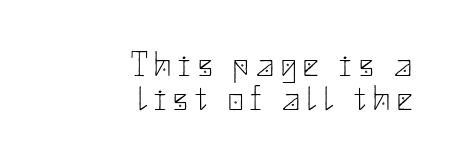
Q: Is the text bold? A: No.
Q: Is the text italic (slanted)? A: No, it is upright.
Q: Is the typeface a serif or a sans-serif typeface? A: Sans-serif.
Q: Is the text underlined? A: No.
Q: How is the paragraph aligned? A: Right-aligned.
Q: Is the spacing between letters normal or unusually wide? A: Unusually wide.
Q: Is the spacing between lines tight, normal or loose? A: Tight.
Q: Width (condensed, normal, or wide)? A: Normal.
Q: Stroke contrast? A: Low.
Q: x-height? A: Small.
